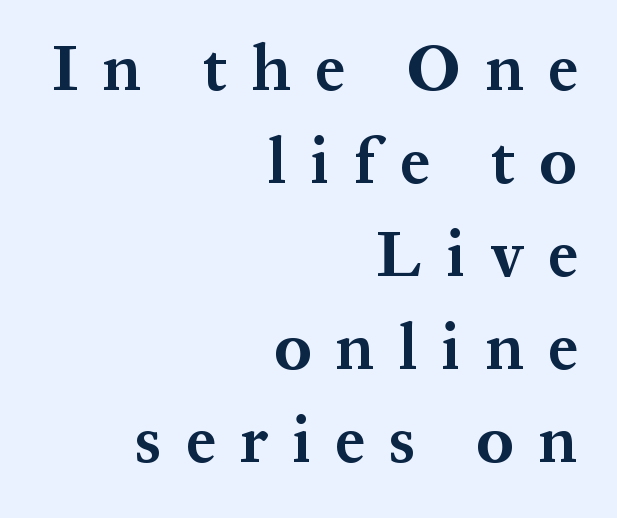
{"serif": "yes", "italic": "no", "bold": "yes", "weight": "bold", "width": "normal", "stroke_contrast": "medium", "x_height": "medium", "monospaced": "no", "underline": "no", "align": "right", "line_spacing": "normal", "line_spacing_ratio": 1.43, "letter_spacing": "wide", "letter_spacing_em": 0.38, "glyph_px": 65}
